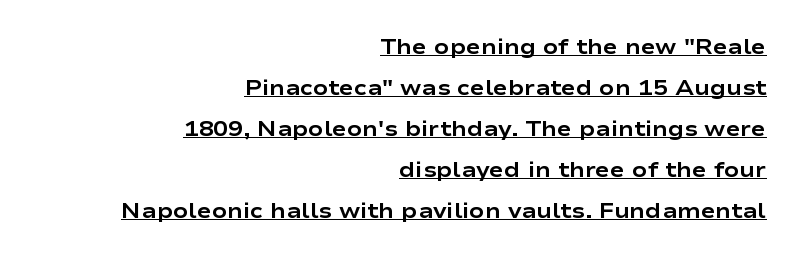
Q: Is the text bold? A: Yes.
Q: Is the text italic (slanted)? A: No, it is upright.
Q: Is the text underlined? A: Yes.
Q: How is the paragraph aligned? A: Right-aligned.
Q: Is the spacing between letters normal or unusually wide? A: Normal.
